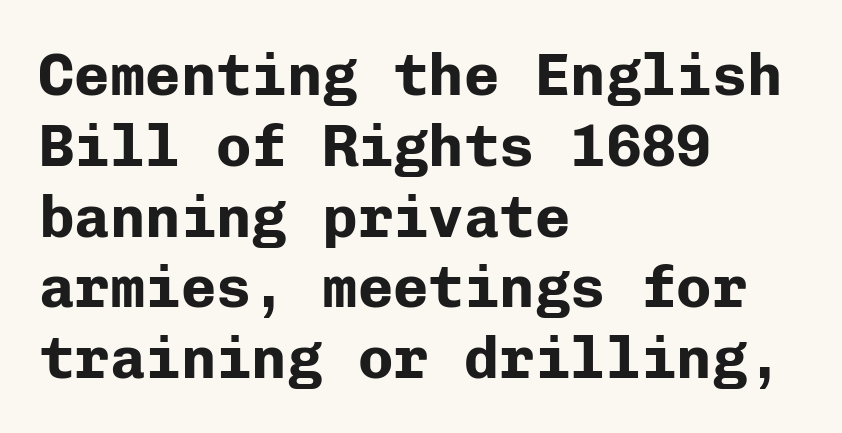
A typesetter would call this zero additional tracking. A typesetter would label this face a sans. Rendered with straight, roman letterforms. The letters march in equal steps, a hallmark of fixed-pitch type. The strip under each line holds only bare page. The glyphs have the mass of a bold cut.
